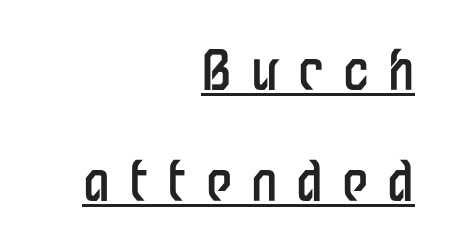
The image shows 54 px regular-weight, condensed sans-serif type, upright; set right-aligned, loose line spacing (2.05x), unusually wide letter spacing (+0.35 em), underlined; low stroke contrast and a medium x-height.
